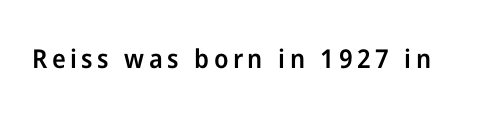
{"italic": "no", "bold": "semi", "underline": "no", "glyph_px": 26}
